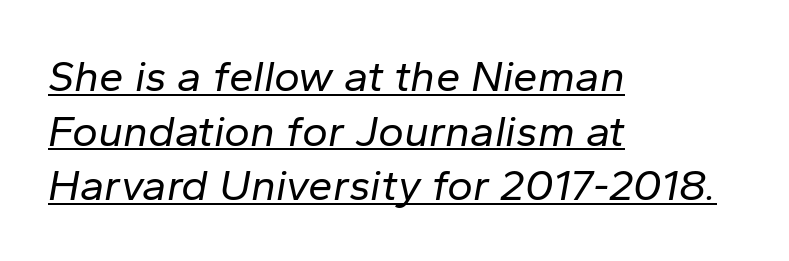
The image shows 44 px regular-weight type, italic (leaning right); set left-aligned, line spacing 1.24x, normal letter spacing, underlined; low stroke contrast and a medium x-height.
